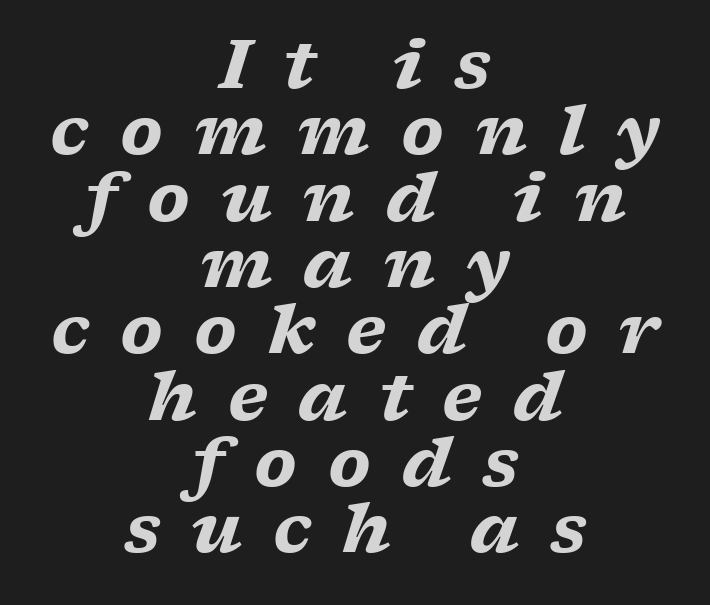
There is plenty of visible air inserted between adjacent glyphs. Compared with a flush-left layout, this one balances lines on the center instead. The glyphs in this specimen are seriffed. Beneath every word, the page is bare.
